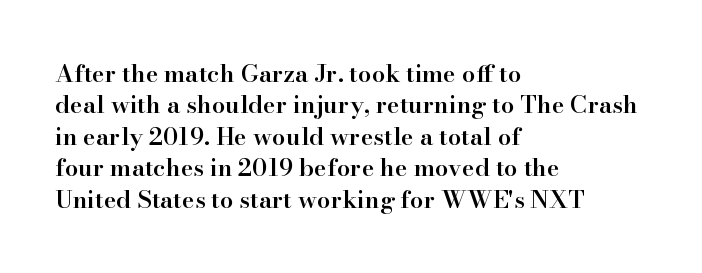
Students, this is semibold: more ink than regular, less than bold. Descender tails drop into unmarked territory. Reading down the block, your eye returns to a fixed left position each line. Do the letters lean? They stand straight. The space between consecutive lines is moderate.
